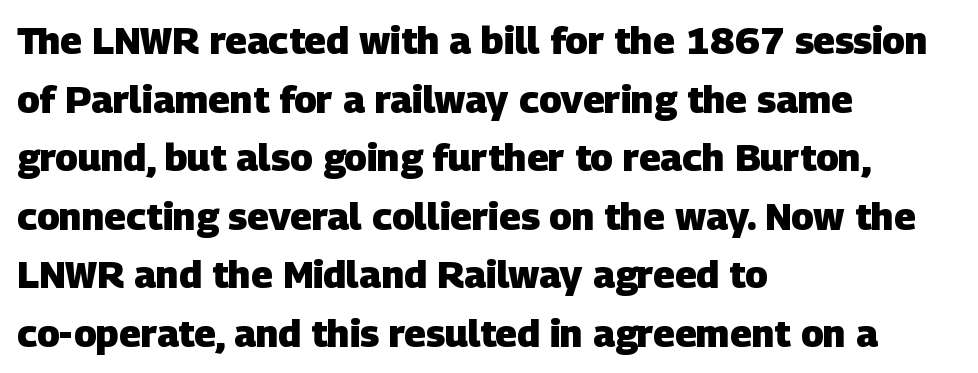
Q: Is the text bold? A: Yes.
Q: Is the typeface a serif or a sans-serif typeface? A: Sans-serif.
Q: Is the text underlined? A: No.
Q: How is the paragraph aligned? A: Left-aligned.
Q: Is the spacing between letters normal or unusually wide? A: Normal.
Q: Is the spacing between lines tight, normal or loose? A: Normal.
Q: Width (condensed, normal, or wide)? A: Normal.
Q: Stroke contrast? A: Low.
Q: x-height? A: Large.
Q: Monospaced? A: No.
